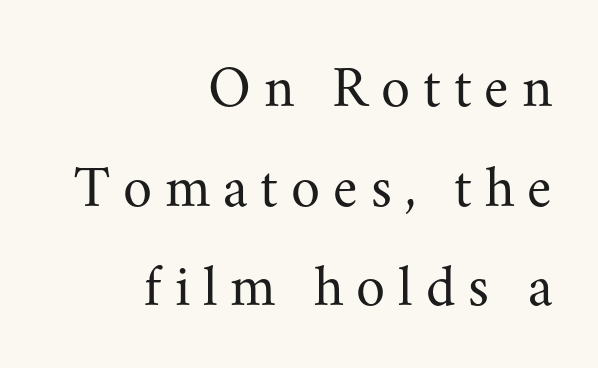
{"serif": "yes", "italic": "no", "bold": "no", "weight": "regular", "width": "normal", "stroke_contrast": "medium", "x_height": "small", "monospaced": "no", "underline": "no", "align": "right", "line_spacing": "normal", "line_spacing_ratio": 1.69, "letter_spacing": "wide", "letter_spacing_em": 0.22, "glyph_px": 59}
